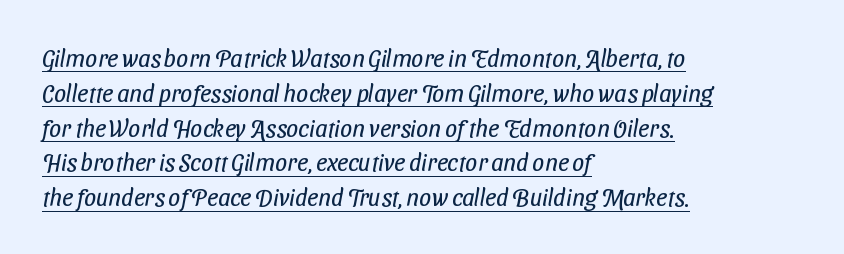
Q: Is the text bold? A: No.
Q: Is the text underlined? A: Yes.
Q: How is the paragraph aligned? A: Left-aligned.
Q: Is the spacing between letters normal or unusually wide? A: Normal.
Q: Is the spacing between lines tight, normal or loose? A: Normal.
